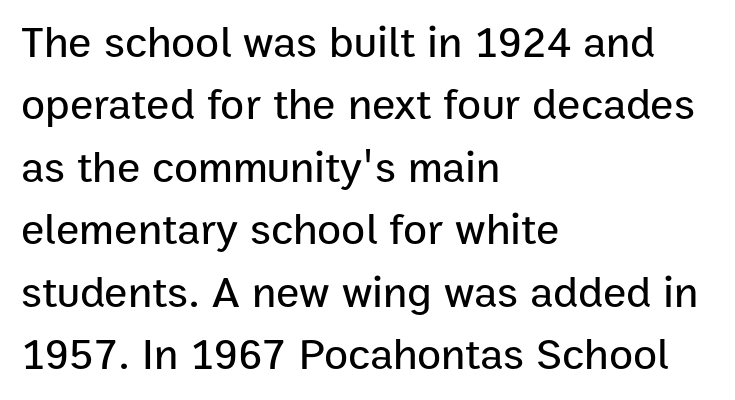
Line beginnings align vertically; line endings do not. You could call the tracking neutral — neither tight nor loose. The lines sit at an ordinary, default distance from one another. Each row of text sits above clean, open space.
